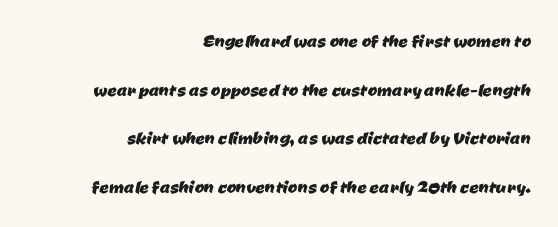
Check the space under the baseline: it is left empty. The line-height multiplier appears high, well above default. Alignment: flush right. The rendering keeps characters at their native spacing.
